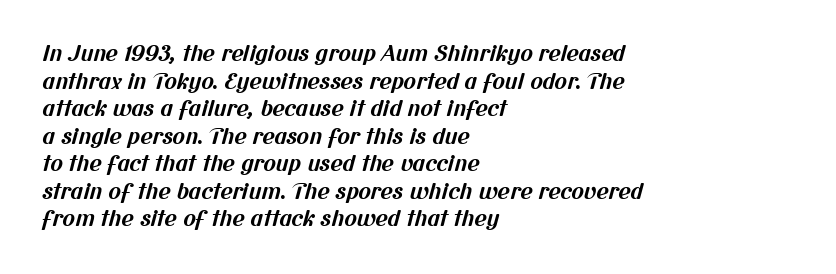
{"bold": "yes", "underline": "no", "align": "left", "line_spacing": "normal", "line_spacing_ratio": 1.31, "letter_spacing": "normal", "letter_spacing_em": 0.0, "glyph_px": 21}
